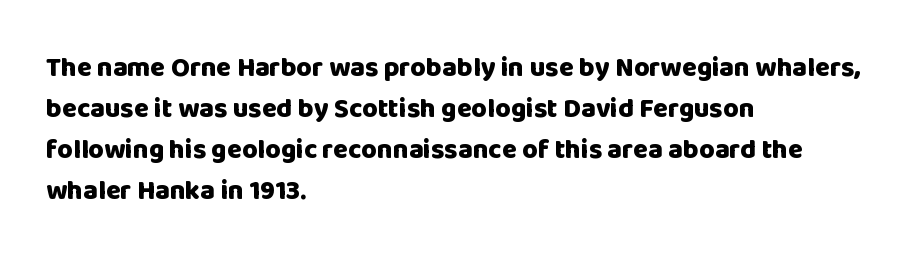
{"italic": "no", "bold": "yes", "underline": "no", "align": "left", "line_spacing": "normal", "line_spacing_ratio": 1.52, "letter_spacing": "normal", "letter_spacing_em": 0.0, "glyph_px": 27}
